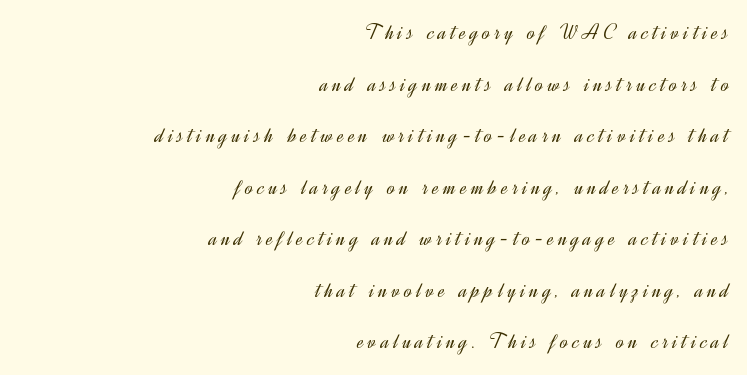
No chunkiness to these letters — they're not bold. Quick note: underline off. The paragraph shown leans on its right margin. Leading is clearly above the norm, producing a sparse column.
